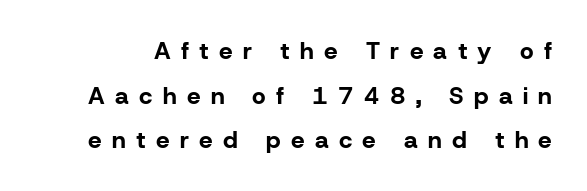
Q: Is the text bold? A: Yes.
Q: Is the text italic (slanted)? A: No, it is upright.
Q: Is the text underlined? A: No.
Q: Is the spacing between letters normal or unusually wide? A: Unusually wide.
